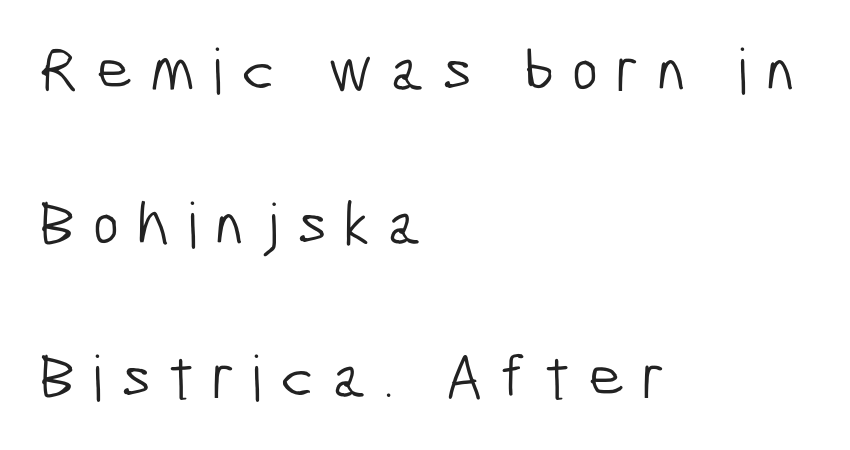
No letter is thick-stroked: the sample isn't bold. The face used here is a sans, in the tradition of grotesques and geometrics. You could fit nearly another row in the gap between these rows. Short and long lines alike share a common starting point at left. You could only call the tracking loose — the letters float apart. Looks like regular typesetting: each glyph gets only the width it needs.
